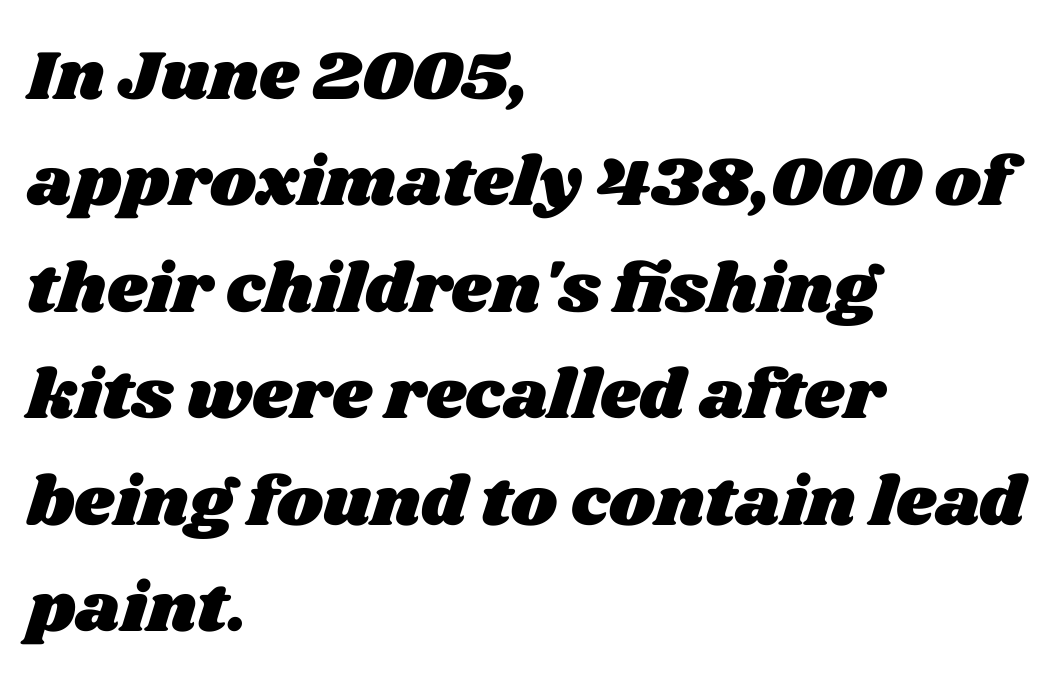
Short and long lines alike share a common starting point at left. You could not count columns in this text — the font is proportionally spaced. Observe the ordinary spacing: letters are neighbours, not strangers. Baseline-to-baseline distance is the conventional proportion of letter height. A clean baseline with only descenders dipping below it.
